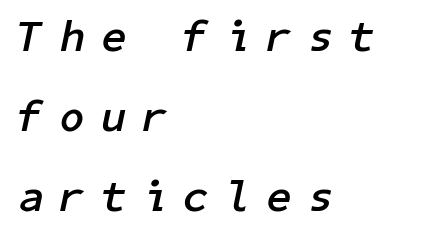
{"italic": "yes", "lean": "right", "slant_degrees": 11, "bold": "yes", "weight": "semibold", "width": "normal", "stroke_contrast": "low", "x_height": "medium", "underline": "no", "align": "left", "line_spacing_ratio": 1.82, "letter_spacing": "wide", "letter_spacing_em": 0.39, "glyph_px": 44}
